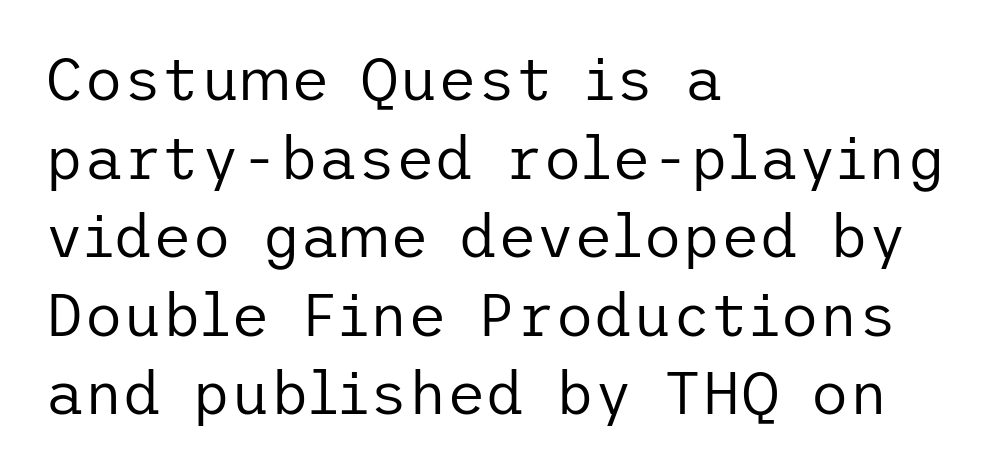
{"serif": "no", "italic": "no", "bold": "no", "weight": "regular", "width": "normal", "stroke_contrast": "low", "x_height": "medium", "underline": "no", "align": "left", "line_spacing": "normal", "line_spacing_ratio": 1.31, "letter_spacing": "normal", "letter_spacing_em": 0.0, "glyph_px": 60}
